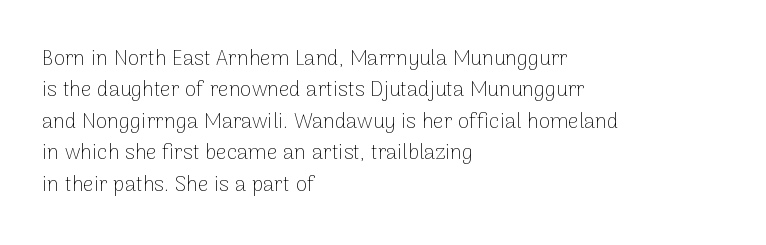
The image shows 21 px text type, upright; set left-aligned, normal line spacing (1.5x), normal letter spacing, not underlined.
